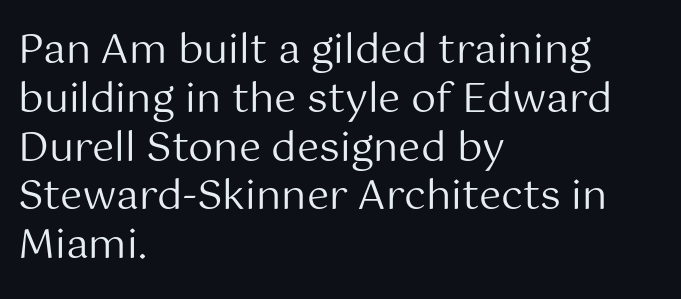
The image shows 40 px regular-weight sans-serif type, upright; set left-aligned, line spacing 1.22x, normal letter spacing, not underlined; medium stroke contrast and a medium x-height.
